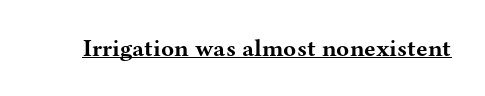
The image shows 24 px bold type, upright; set normal letter spacing, underlined.
